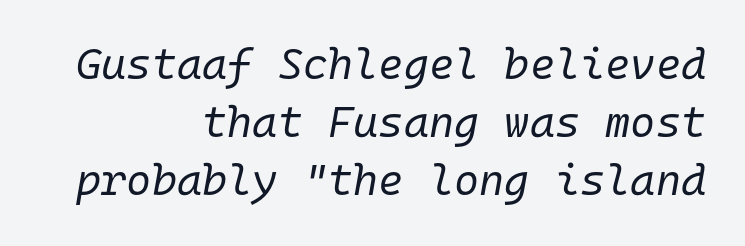
The image shows 43 px regular-weight type, italic (leaning right), monospaced; set right-aligned, normal line spacing (1.35x), normal letter spacing, not underlined; low stroke contrast and a medium x-height.
